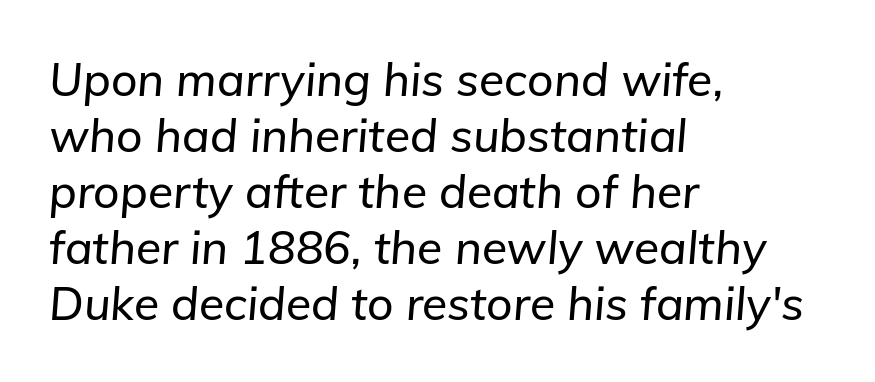
The image shows 46 px text type, italic (leaning right); set left-aligned, line spacing 1.22x, normal letter spacing, not underlined; low stroke contrast and a medium x-height.
